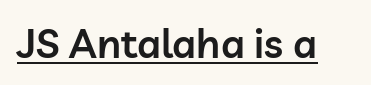
The image shows 40 px semibold sans-serif type, upright; set normal letter spacing, underlined; low stroke contrast and a medium x-height.
